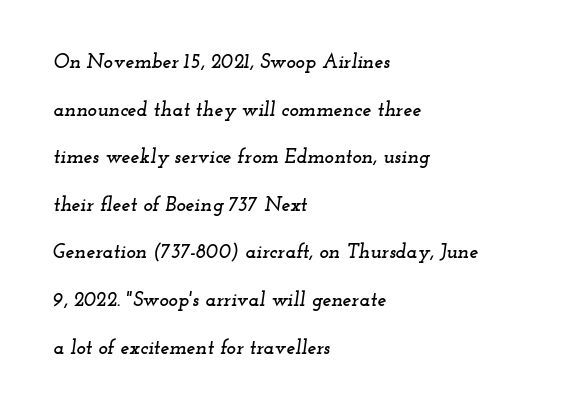
Q: Is the text italic (slanted)? A: Yes, it leans right by about 12 degrees.
Q: Is the text underlined? A: No.
Q: How is the paragraph aligned? A: Left-aligned.
Q: Is the spacing between letters normal or unusually wide? A: Normal.
Q: Is the spacing between lines tight, normal or loose? A: Loose.
